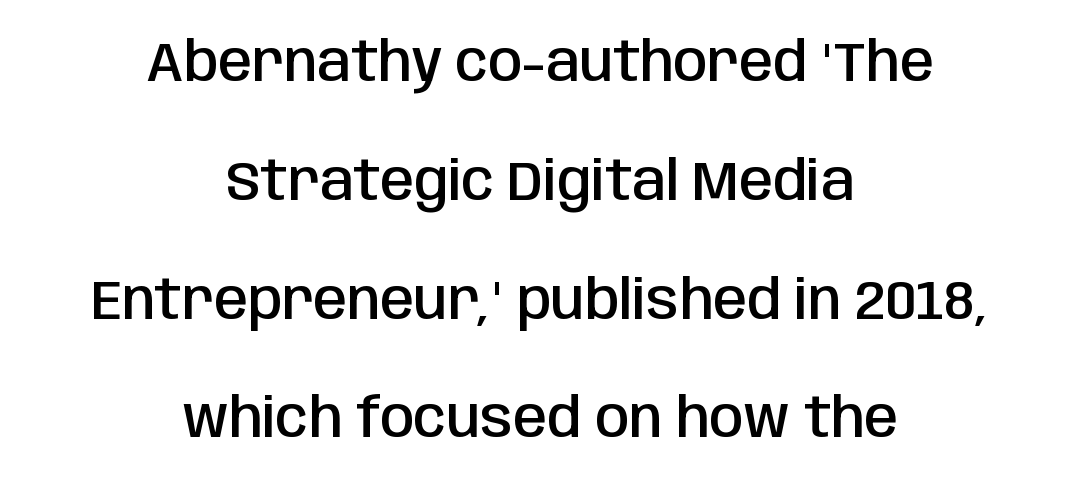
The image shows 55 px semibold, condensed sans-serif type, upright; set centered, loose line spacing (2.16x), normal letter spacing, not underlined; low stroke contrast and a large x-height.
